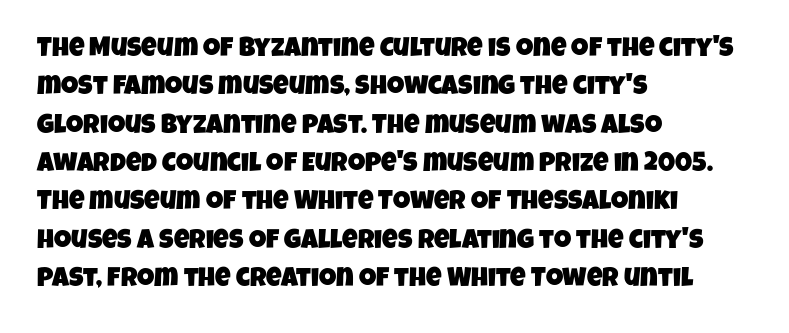
{"underline": "no", "align": "left", "line_spacing": "normal", "line_spacing_ratio": 1.42, "letter_spacing": "normal", "letter_spacing_em": 0.0, "glyph_px": 27}
